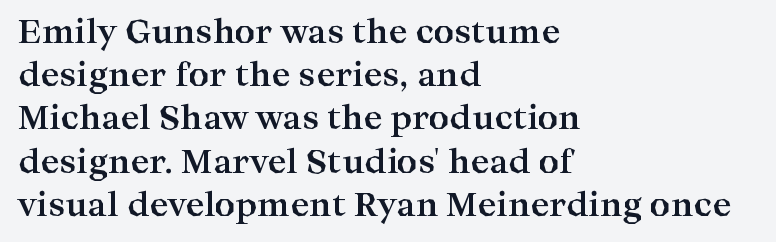
{"serif": "yes", "italic": "no", "bold": "yes", "weight": "bold", "width": "wide", "stroke_contrast": "high", "x_height": "medium", "monospaced": "no", "underline": "no", "align": "left", "line_spacing": "normal", "line_spacing_ratio": 1.35, "letter_spacing": "normal", "letter_spacing_em": 0.0, "glyph_px": 32}
